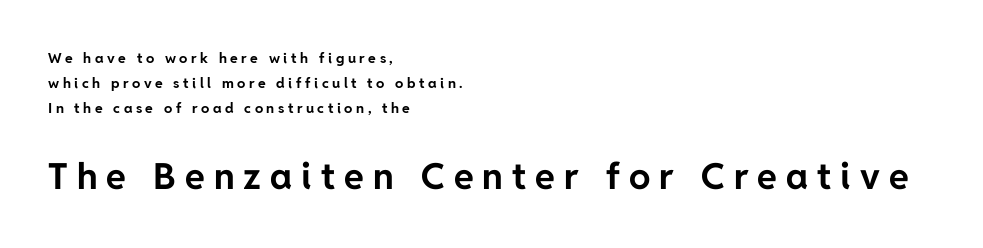
The image shows 36 px bold sans-serif type, upright; set left-aligned, line spacing 1.78x, unusually wide letter spacing (+0.25 em), not underlined; the second (bottom) block is 2.57x larger; low stroke contrast and a medium x-height.
